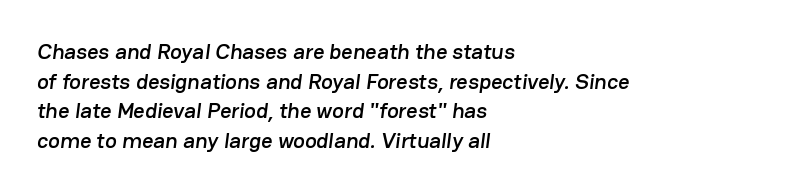
{"underline": "no", "align": "left", "line_spacing": "normal", "line_spacing_ratio": 1.35, "letter_spacing": "normal", "letter_spacing_em": 0.0, "glyph_px": 22}
